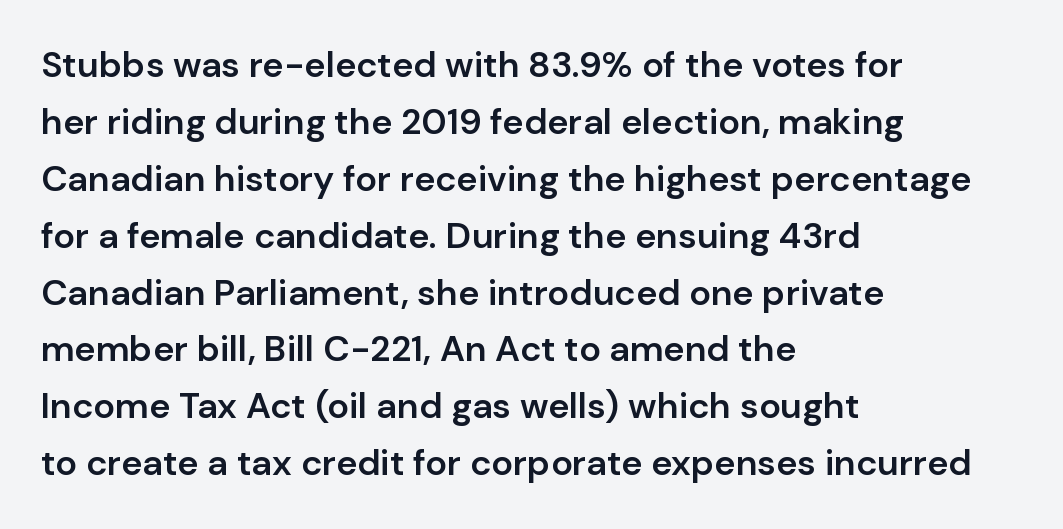
How heavy is the stroke? Medium-heavy — a semibold, shy of bold. If you drew a line through each stem, it would be perfectly vertical. Bare-footed words on every line. The font family rendered here belongs to the sans-serif group. Quick note: interline space is typical. Where is the straight margin? On the left.
